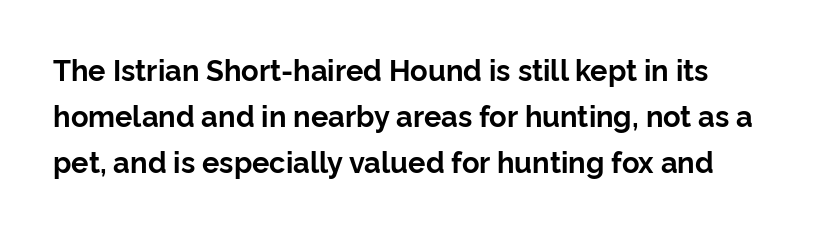
The image shows 29 px bold sans-serif type, upright; set left-aligned, normal line spacing (1.59x), normal letter spacing, not underlined; low stroke contrast and a medium x-height.
